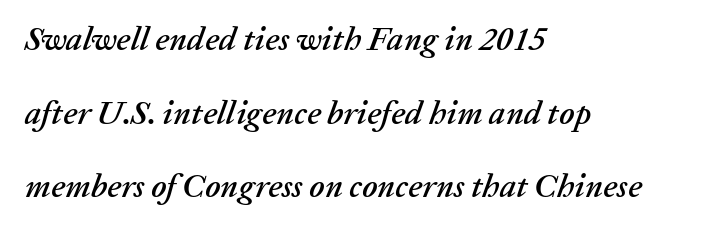
The image shows 33 px text type, italic (leaning right); set left-aligned, loose line spacing (2.23x), normal letter spacing, not underlined; low stroke contrast and a medium x-height.
